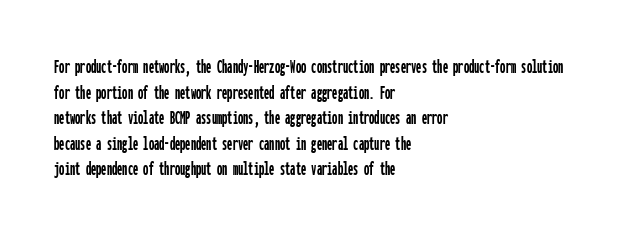
The image shows 21 px text type, upright; set left-aligned, line spacing 1.22x, normal letter spacing, not underlined.
